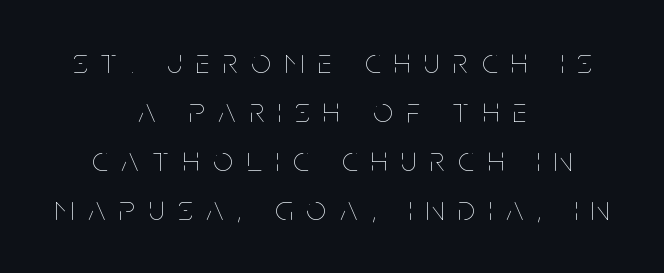
{"italic": "no", "bold": "no", "weight": "thin", "width": "condensed", "stroke_contrast": "low", "x_height": "large", "monospaced": "no", "underline": "no", "align": "center", "line_spacing": "normal", "line_spacing_ratio": 1.4, "letter_spacing": "wide", "letter_spacing_em": 0.4, "glyph_px": 35}
